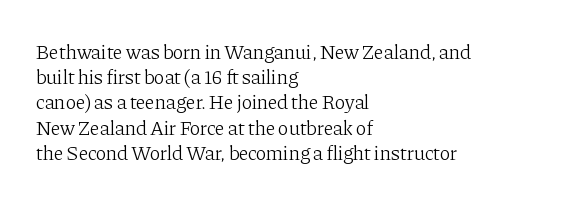
The image shows 20 px text type, upright; set left-aligned, normal line spacing (1.26x), normal letter spacing, not underlined.
